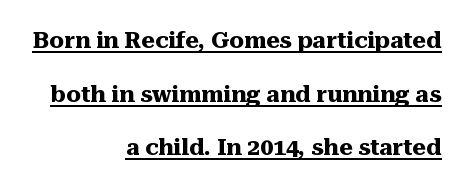
{"italic": "no", "bold": "yes", "underline": "yes", "align": "right", "line_spacing": "loose", "line_spacing_ratio": 2.33, "letter_spacing": "normal", "letter_spacing_em": 0.0, "glyph_px": 23}
